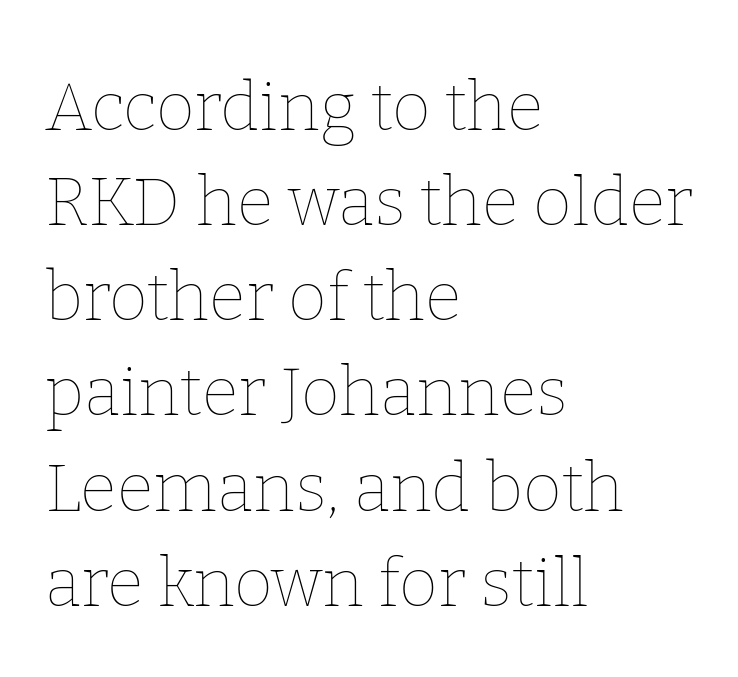
Q: Is the text bold? A: No.
Q: Is the text italic (slanted)? A: No, it is upright.
Q: Is the text underlined? A: No.
Q: How is the paragraph aligned? A: Left-aligned.
Q: Is the spacing between letters normal or unusually wide? A: Normal.
Q: Is the spacing between lines tight, normal or loose? A: Normal.
Q: Width (condensed, normal, or wide)? A: Normal.
Q: Stroke contrast? A: Low.
Q: x-height? A: Medium.
Q: Monospaced? A: No.
